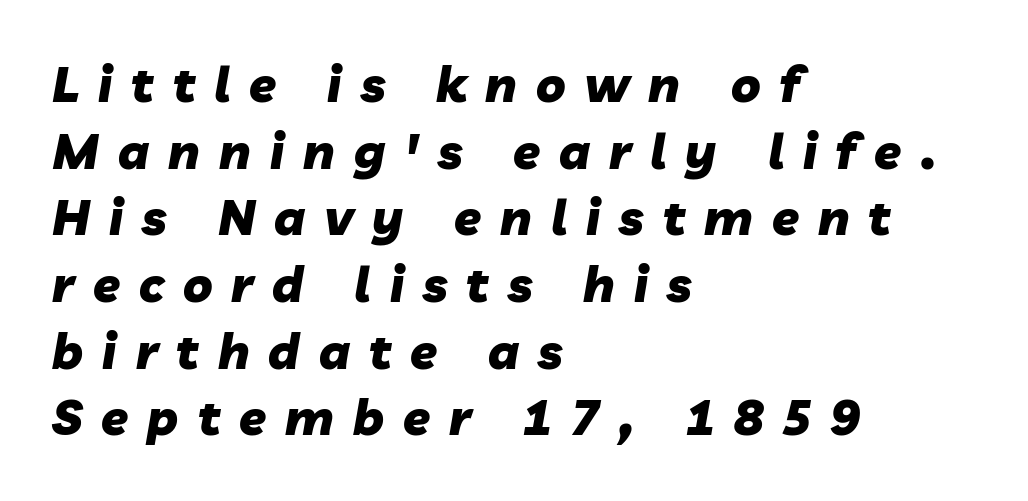
The image shows 49 px heavy type, italic (leaning right); set left-aligned, normal line spacing (1.36x), unusually wide letter spacing (+0.39 em), not underlined; low stroke contrast and a medium x-height.
